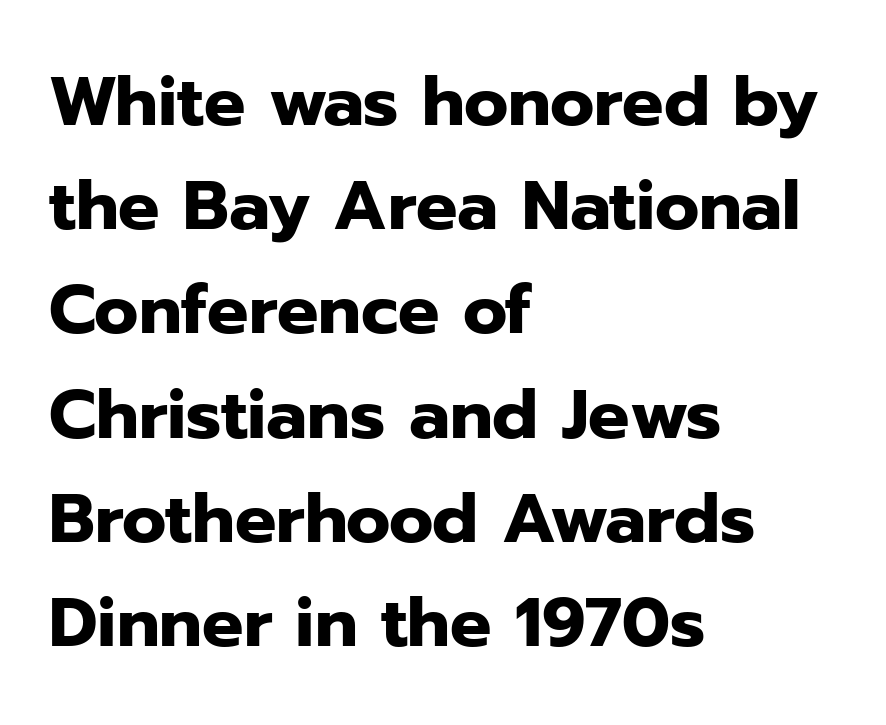
The image shows 69 px heavy sans-serif type, upright; set left-aligned, normal line spacing (1.51x), normal letter spacing, not underlined; low stroke contrast and a medium x-height.
